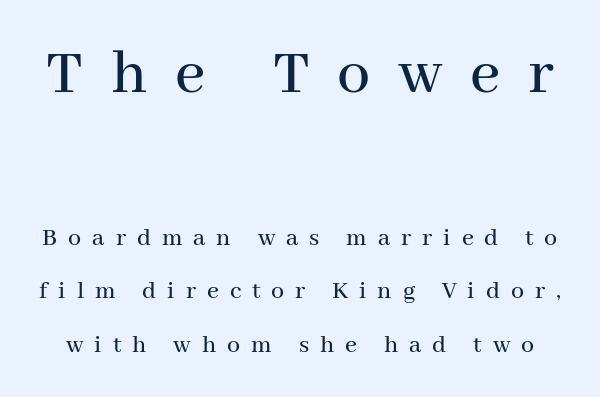
Q: Is the text italic (slanted)? A: No, it is upright.
Q: Is the typeface a serif or a sans-serif typeface? A: Serif.
Q: Is the text underlined? A: No.
Q: Is the spacing between letters normal or unusually wide? A: Unusually wide.
Q: Is the spacing between lines tight, normal or loose? A: Loose.
Q: Which block of text is set in a larger size, the first (top) or the second (bottom)? A: The first (top) one.
Q: Width (condensed, normal, or wide)? A: Normal.
Q: Stroke contrast? A: Medium.
Q: x-height? A: Medium.
Q: Monospaced? A: No.
